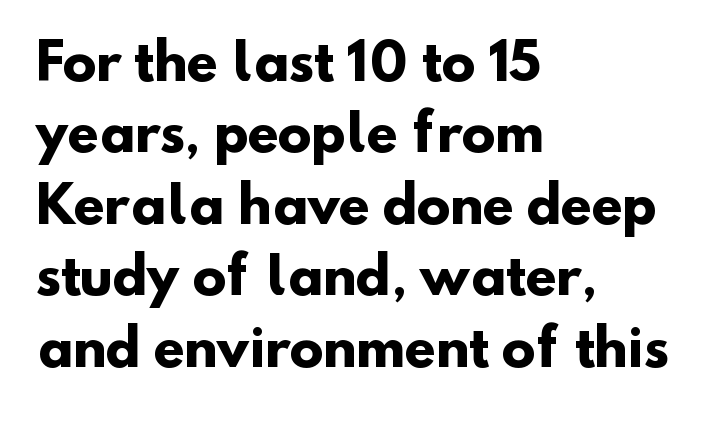
Q: Is the text bold? A: Yes.
Q: Is the typeface a serif or a sans-serif typeface? A: Sans-serif.
Q: Is the text underlined? A: No.
Q: How is the paragraph aligned? A: Left-aligned.
Q: Is the spacing between letters normal or unusually wide? A: Normal.
Q: Is the spacing between lines tight, normal or loose? A: Normal.
Q: Width (condensed, normal, or wide)? A: Normal.
Q: Stroke contrast? A: Low.
Q: x-height? A: Small.
Q: Monospaced? A: No.
